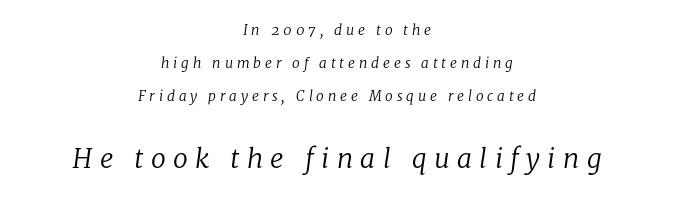
The setting favours the middle, as headings and verse often do. How are the letters spaced? Widely, with obvious added tracking. Looking at the ascenders, they clearly lean. The letters in the lower block stand taller than those in the block above. You could fit nearly another row in the gap between these rows. Only glyphs here, with clear space below each row.
